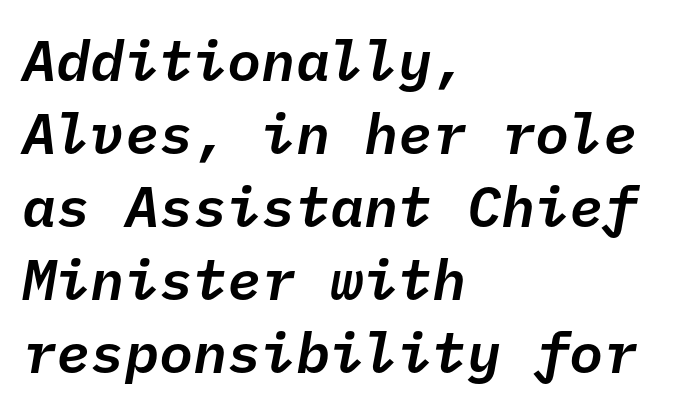
{"italic": "yes", "lean": "right", "slant_degrees": 10, "width": "normal", "stroke_contrast": "low", "x_height": "medium", "monospaced": "yes", "underline": "no", "align": "left", "line_spacing": "normal", "line_spacing_ratio": 1.28, "letter_spacing": "normal", "letter_spacing_em": 0.0, "glyph_px": 57}
